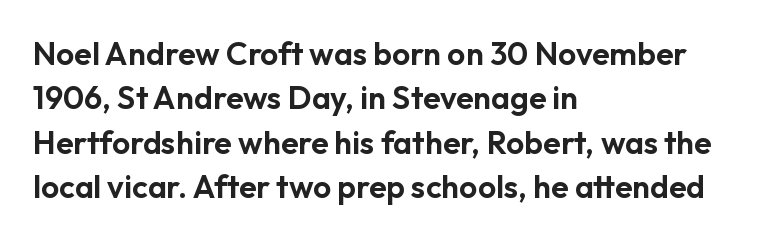
Q: Is the text italic (slanted)? A: No, it is upright.
Q: Is the typeface a serif or a sans-serif typeface? A: Sans-serif.
Q: Is the text underlined? A: No.
Q: How is the paragraph aligned? A: Left-aligned.
Q: Is the spacing between letters normal or unusually wide? A: Normal.
Q: Is the spacing between lines tight, normal or loose? A: Normal.
Q: Width (condensed, normal, or wide)? A: Normal.
Q: Stroke contrast? A: Low.
Q: x-height? A: Medium.
Q: Monospaced? A: No.
